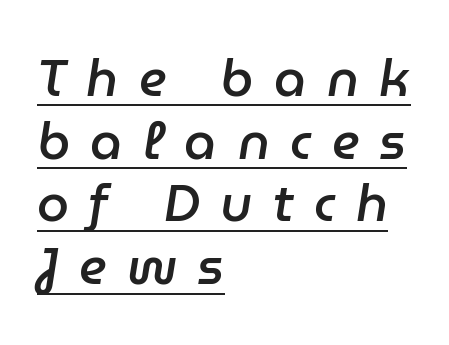
Q: Is the text bold? A: Semi-bold.
Q: Is the text italic (slanted)? A: Yes, it leans right by about 9 degrees.
Q: Is the text underlined? A: Yes.
Q: How is the paragraph aligned? A: Left-aligned.
Q: Is the spacing between letters normal or unusually wide? A: Unusually wide.
Q: Width (condensed, normal, or wide)? A: Normal.
Q: Stroke contrast? A: Low.
Q: x-height? A: Medium.
Q: Monospaced? A: No.
